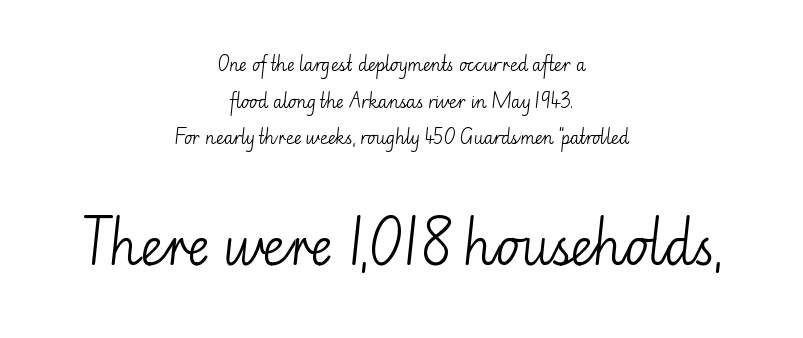
{"serif": "no", "bold": "no", "weight": "light", "width": "normal", "stroke_contrast": "low", "x_height": "small", "monospaced": "no", "underline": "no", "align": "center", "line_spacing": "loose", "line_spacing_ratio": 2.16, "letter_spacing": "normal", "letter_spacing_em": 0.0, "larger_block": "second", "size_ratio": 2.94, "glyph_px": 50}
